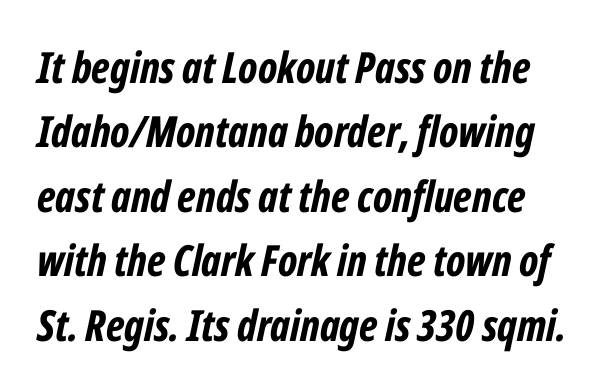
The image shows 43 px bold, condensed type, italic (leaning right); set normal line spacing (1.5x), normal letter spacing, not underlined; low stroke contrast and a medium x-height.
